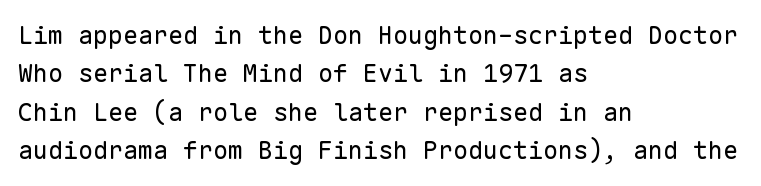
{"italic": "no", "bold": "no", "underline": "no", "align": "left", "line_spacing": "normal", "line_spacing_ratio": 1.54, "letter_spacing": "normal", "letter_spacing_em": 0.0, "glyph_px": 25}
